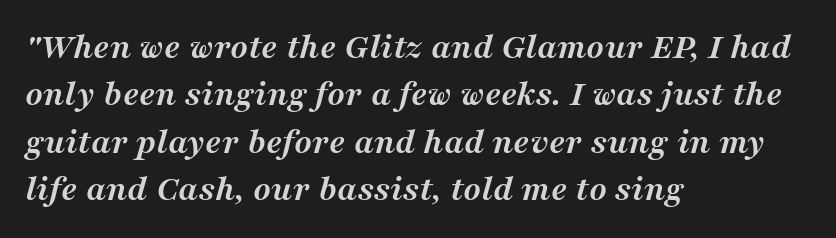
How are the letters spaced? Ordinarily, with no added tracking. Bold? Absolutely — the strokes are thick and heavy. Typeset ragged right — the left edge is the straight one. Does the leading feel generous? No, just average. This sample uses an oblique cut, with every glyph tilted off the vertical.
